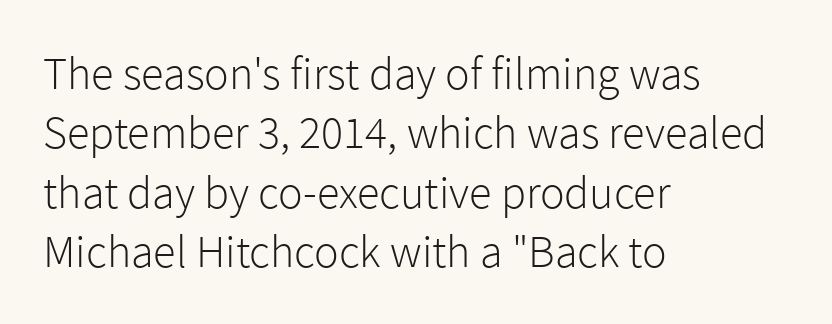
{"serif": "no", "italic": "no", "bold": "no", "weight": "light", "width": "normal", "x_height": "medium", "monospaced": "no", "underline": "no", "align": "left", "line_spacing": "normal", "line_spacing_ratio": 1.29, "letter_spacing": "normal", "letter_spacing_em": 0.0, "glyph_px": 46}
